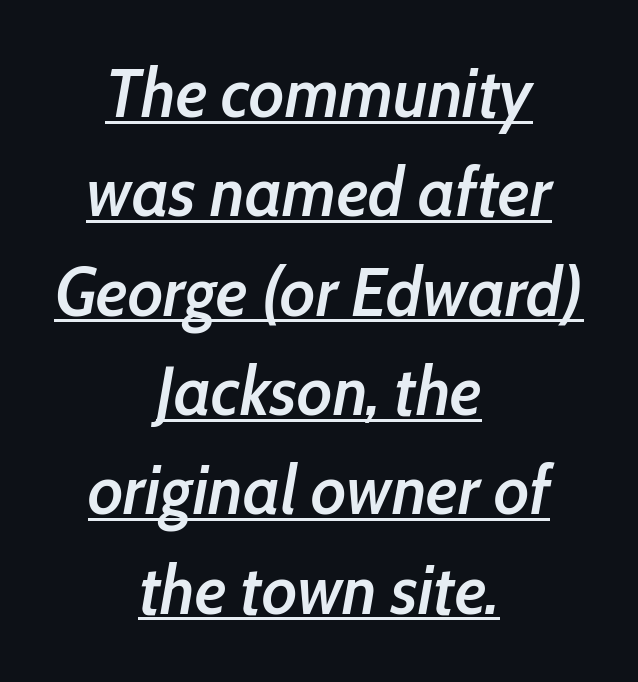
The passage shown is typed in a proportional face where columns would drift. Yep, that's italic — everything's leaning. The line texture is even and compact thanks to regular tracking. Rows of type keep a routine distance in the vertical direction. The glyphs have the mass of a demibold cut, below bold. The typesetter has applied underlining to the passage shown.
